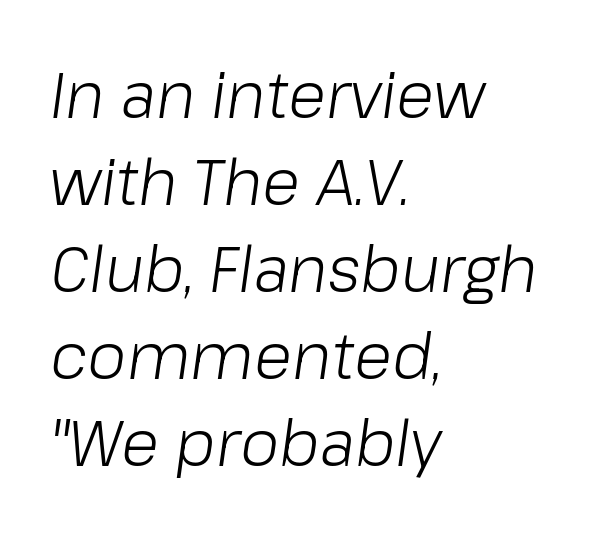
{"italic": "yes", "lean": "right", "slant_degrees": 8, "bold": "no", "weight": "light", "width": "normal", "stroke_contrast": "low", "x_height": "medium", "monospaced": "no", "underline": "no", "align": "left", "line_spacing": "normal", "line_spacing_ratio": 1.38, "letter_spacing": "normal", "letter_spacing_em": 0.0, "glyph_px": 63}
